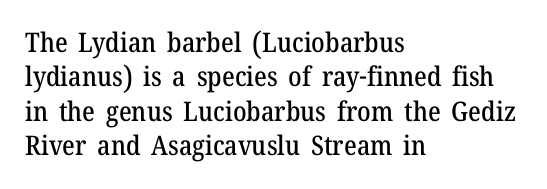
{"italic": "no", "underline": "no", "align": "left", "line_spacing": "normal", "line_spacing_ratio": 1.27, "letter_spacing": "normal", "letter_spacing_em": 0.0, "glyph_px": 27}
